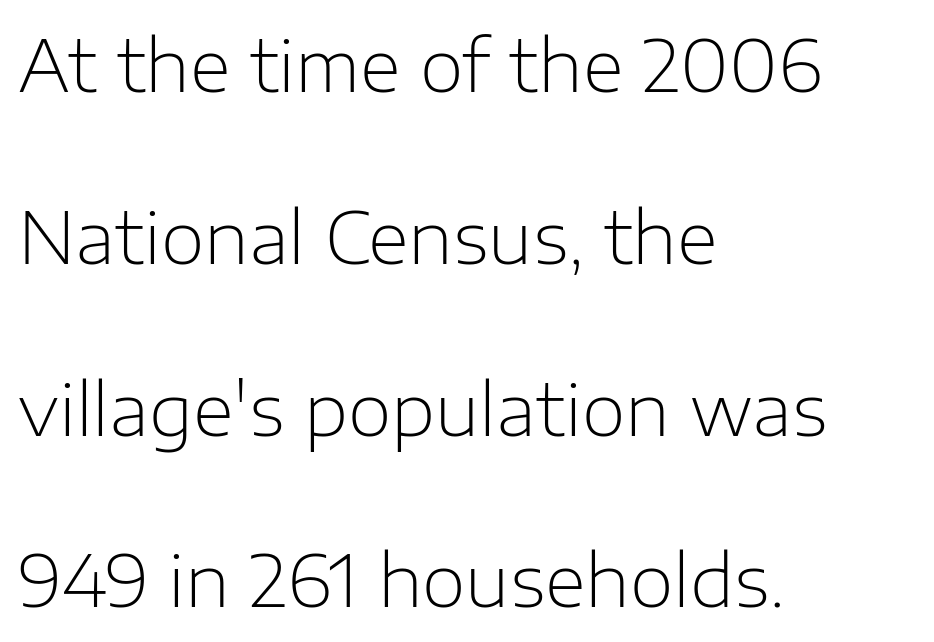
The image shows 71 px light sans-serif type, upright; set left-aligned, loose line spacing (2.42x), normal letter spacing, not underlined; low stroke contrast and a medium x-height.
